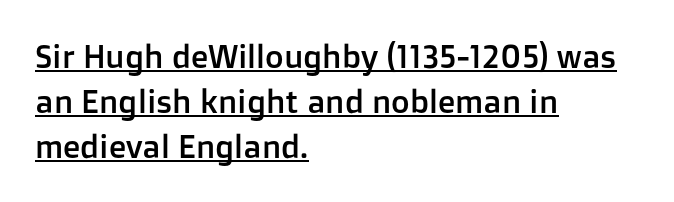
This rendering uses left alignment, leaving the right contour irregular. Quick note: underline on. One glance says typical: line gaps are just what's usual. Each letter keeps its own natural width here, so spacing adapts to shape.
